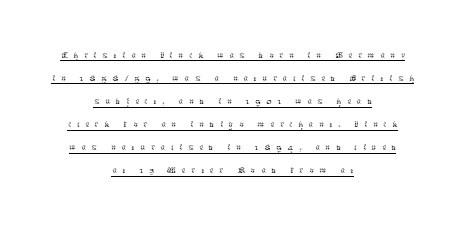
{"italic": "no", "bold": "no", "underline": "yes", "align": "center", "line_spacing": "tight", "line_spacing_ratio": 1.1, "letter_spacing": "wide", "letter_spacing_em": 0.28, "glyph_px": 21}
